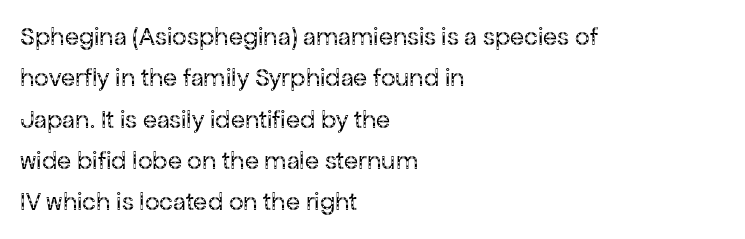
Q: Is the text bold? A: No.
Q: Is the text italic (slanted)? A: No, it is upright.
Q: Is the text underlined? A: No.
Q: How is the paragraph aligned? A: Left-aligned.
Q: Is the spacing between letters normal or unusually wide? A: Normal.
Q: Is the spacing between lines tight, normal or loose? A: Normal.
